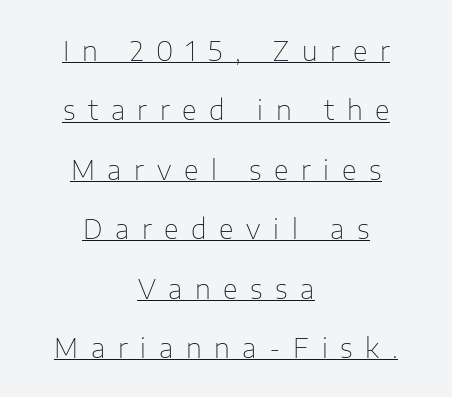
Q: Is the text bold? A: No.
Q: Is the text italic (slanted)? A: No, it is upright.
Q: Is the text underlined? A: Yes.
Q: How is the paragraph aligned? A: Centered.
Q: Is the spacing between letters normal or unusually wide? A: Unusually wide.
Q: Is the spacing between lines tight, normal or loose? A: Loose.
